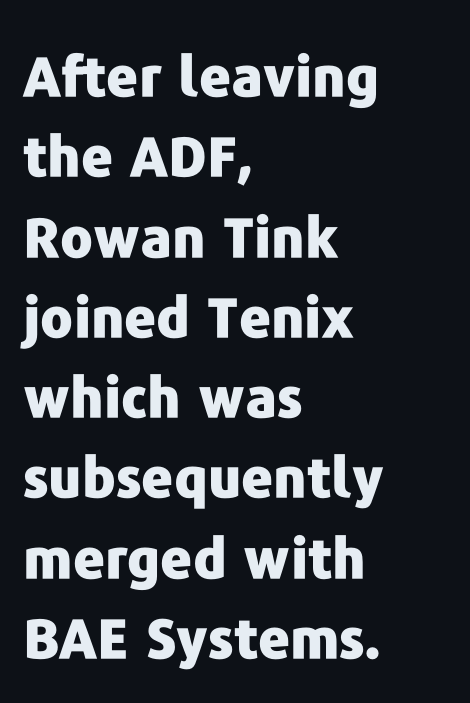
Compared with an ordinary text face, these strokes are far heavier — a full bold. A normal amount of white space separates one row of letters from the next. Varying glyph widths throughout — classic text-font behaviour. The space beneath each line is pristine and unruled.
